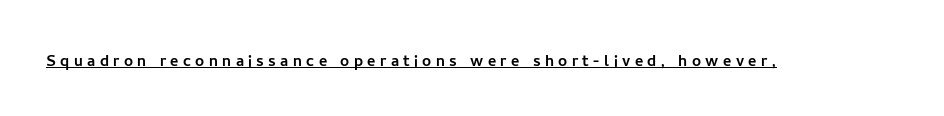
Q: Is the text italic (slanted)? A: No, it is upright.
Q: Is the text underlined? A: Yes.
Q: Is the spacing between letters normal or unusually wide? A: Unusually wide.
